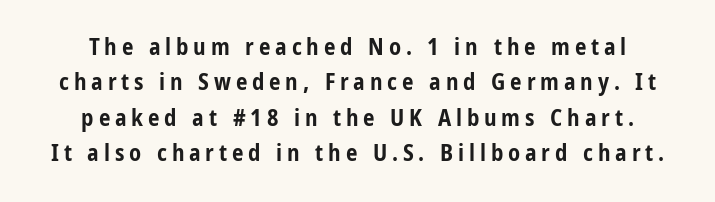
{"italic": "no", "bold": "yes", "underline": "no", "align": "center", "line_spacing": "normal", "line_spacing_ratio": 1.54, "letter_spacing": "wide", "letter_spacing_em": 0.21, "glyph_px": 23}
